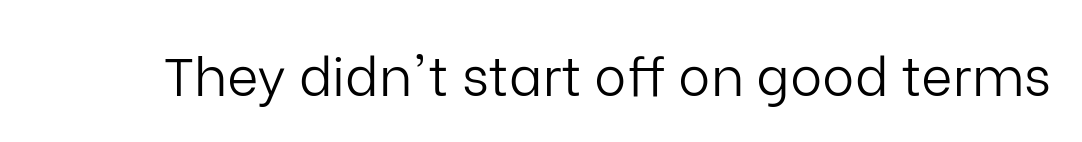
The image shows 54 px light sans-serif type, upright; set normal letter spacing, not underlined; low stroke contrast and a medium x-height.
